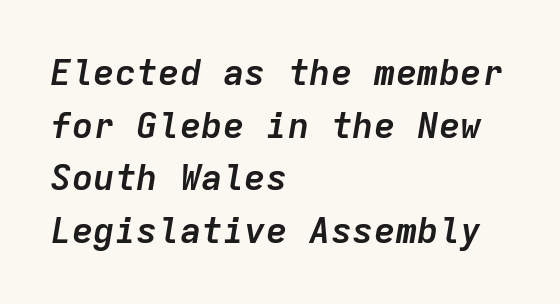
Q: Is the text bold? A: Yes.
Q: Is the text italic (slanted)? A: Yes, it leans right by about 9 degrees.
Q: Is the text underlined? A: No.
Q: How is the paragraph aligned? A: Left-aligned.
Q: Is the spacing between letters normal or unusually wide? A: Normal.
Q: Is the spacing between lines tight, normal or loose? A: Normal.
Q: Width (condensed, normal, or wide)? A: Normal.
Q: Stroke contrast? A: Low.
Q: x-height? A: Medium.
Q: Monospaced? A: Yes.
